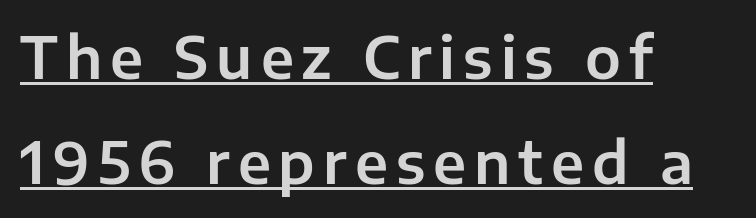
The image shows 57 px sans-serif type, upright; set left-aligned, line spacing 1.85x, underlined; low stroke contrast and a medium x-height.
